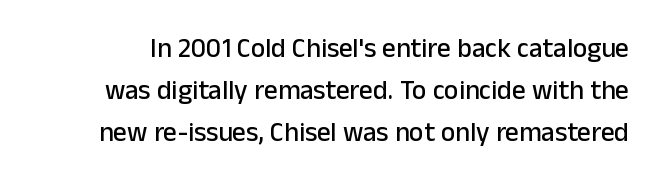
{"italic": "no", "underline": "no", "line_spacing": "normal", "line_spacing_ratio": 1.56, "letter_spacing": "normal", "letter_spacing_em": 0.0, "glyph_px": 27}
